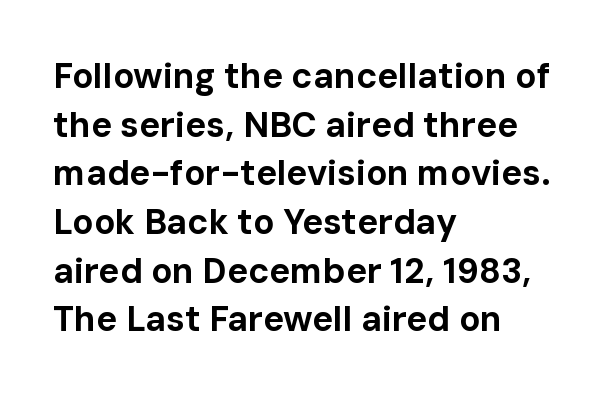
The letters sit at their default tracking, neither squeezed nor spread. The lines sit at an ordinary, default distance from one another. On the weight axis this lands at bold, roughly 700. The characters display no serif detailing; their extremities are plain. Character widths vary here, with narrow letters taking less room than wide ones. When letters stand straight like this, we call the style roman or upright.
